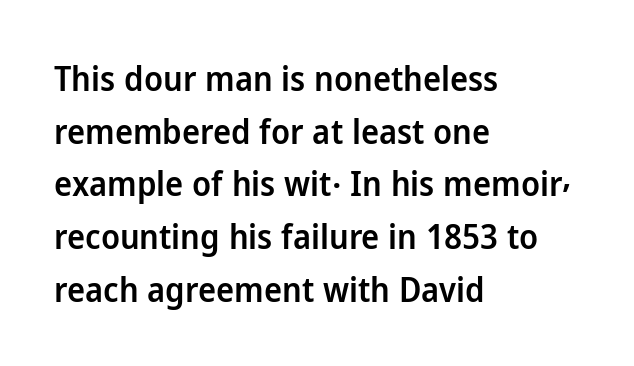
The image shows 34 px semibold sans-serif type, upright; set left-aligned, normal line spacing (1.55x), normal letter spacing, not underlined; low stroke contrast and a medium x-height.
